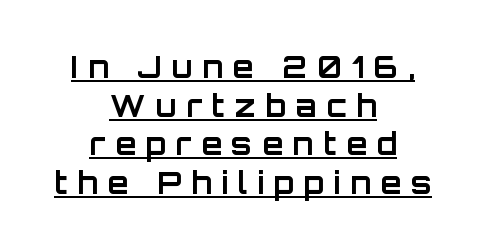
Q: Is the text bold? A: Yes.
Q: Is the text italic (slanted)? A: No, it is upright.
Q: Is the typeface a serif or a sans-serif typeface? A: Sans-serif.
Q: Is the text underlined? A: Yes.
Q: How is the paragraph aligned? A: Centered.
Q: Is the spacing between letters normal or unusually wide? A: Unusually wide.
Q: Is the spacing between lines tight, normal or loose? A: Normal.
Q: Width (condensed, normal, or wide)? A: Normal.
Q: Stroke contrast? A: Low.
Q: x-height? A: Large.
Q: Monospaced? A: No.
